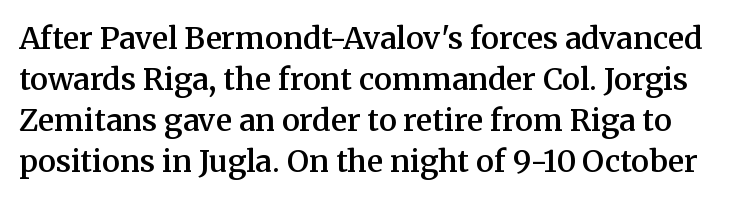
This sample has the flowing, uneven cadence of proportional lettering. The characters display serif detailing at their extremities. In terms of letterspacing, this is plain default setting. In terms of posture, this sample is upright. Plain, unruled lines of type.
